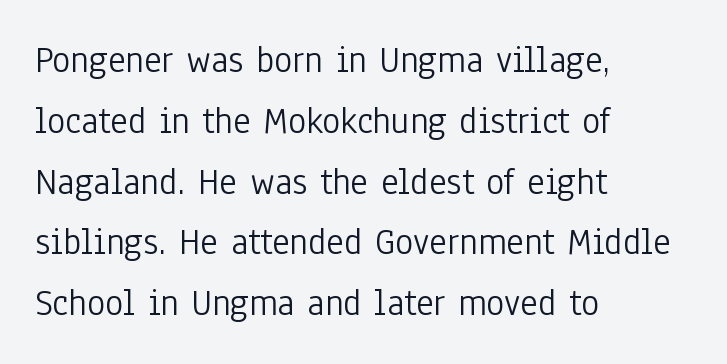
{"serif": "no", "italic": "no", "bold": "no", "weight": "light", "width": "condensed", "stroke_contrast": "low", "x_height": "medium", "monospaced": "no", "underline": "no", "align": "left", "line_spacing": "normal", "line_spacing_ratio": 1.6, "letter_spacing": "normal", "letter_spacing_em": 0.0, "glyph_px": 38}
